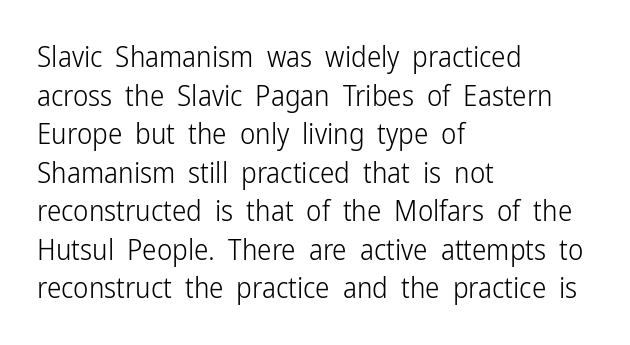
Q: Is the text bold? A: No.
Q: Is the text italic (slanted)? A: No, it is upright.
Q: Is the typeface a serif or a sans-serif typeface? A: Sans-serif.
Q: Is the text underlined? A: No.
Q: How is the paragraph aligned? A: Left-aligned.
Q: Is the spacing between letters normal or unusually wide? A: Normal.
Q: Is the spacing between lines tight, normal or loose? A: Normal.
Q: Width (condensed, normal, or wide)? A: Condensed.
Q: Stroke contrast? A: Low.
Q: x-height? A: Medium.
Q: Monospaced? A: No.
